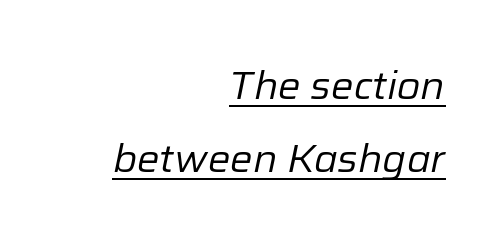
{"italic": "yes", "lean": "right", "slant_degrees": 12, "bold": "no", "weight": "regular", "width": "normal", "stroke_contrast": "low", "x_height": "medium", "monospaced": "no", "underline": "yes", "align": "right", "line_spacing": "loose", "line_spacing_ratio": 1.91, "letter_spacing": "normal", "letter_spacing_em": 0.0, "glyph_px": 38}
